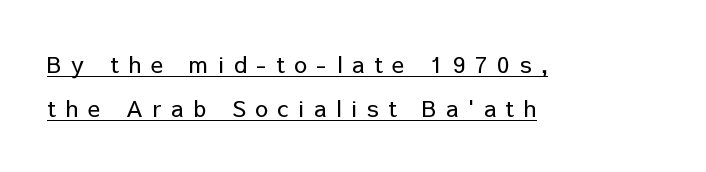
Q: Is the text bold? A: No.
Q: Is the text italic (slanted)? A: No, it is upright.
Q: Is the text underlined? A: Yes.
Q: How is the paragraph aligned? A: Left-aligned.
Q: Is the spacing between letters normal or unusually wide? A: Unusually wide.
Q: Is the spacing between lines tight, normal or loose? A: Loose.
